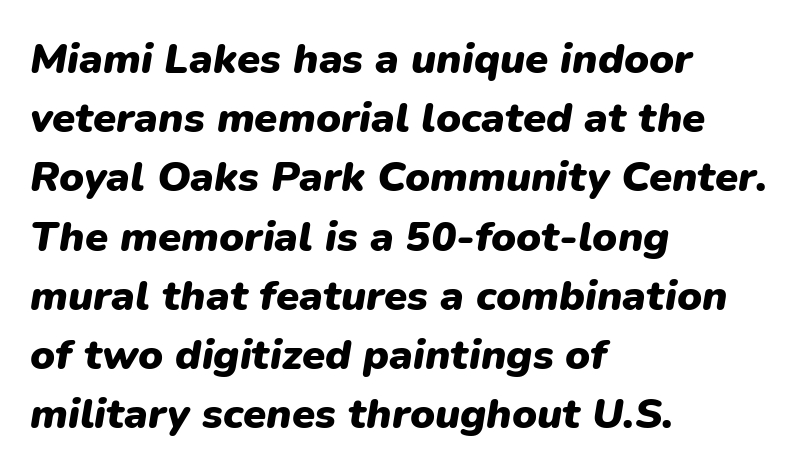
{"italic": "yes", "lean": "right", "slant_degrees": 9, "bold": "yes", "weight": "heavy", "width": "normal", "stroke_contrast": "low", "x_height": "medium", "monospaced": "no", "underline": "no", "align": "left", "line_spacing": "normal", "line_spacing_ratio": 1.41, "letter_spacing": "normal", "letter_spacing_em": 0.0, "glyph_px": 42}
